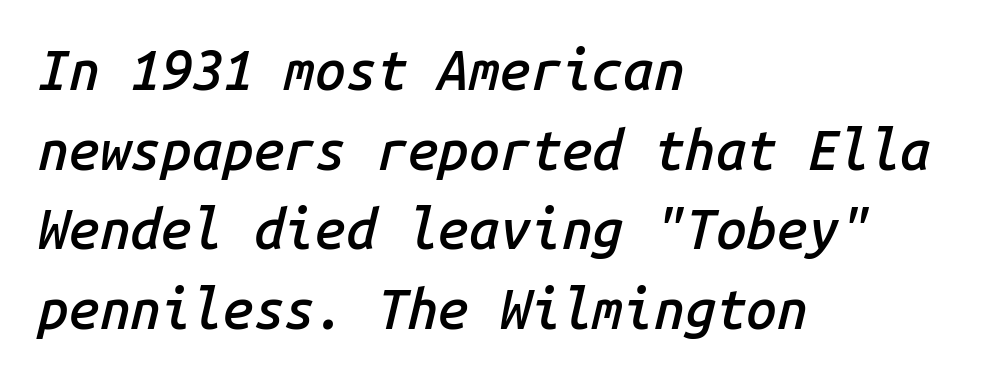
The image shows 55 px semibold type, italic (leaning right), monospaced; set left-aligned, normal line spacing (1.45x), normal letter spacing, not underlined; low stroke contrast and a medium x-height.
